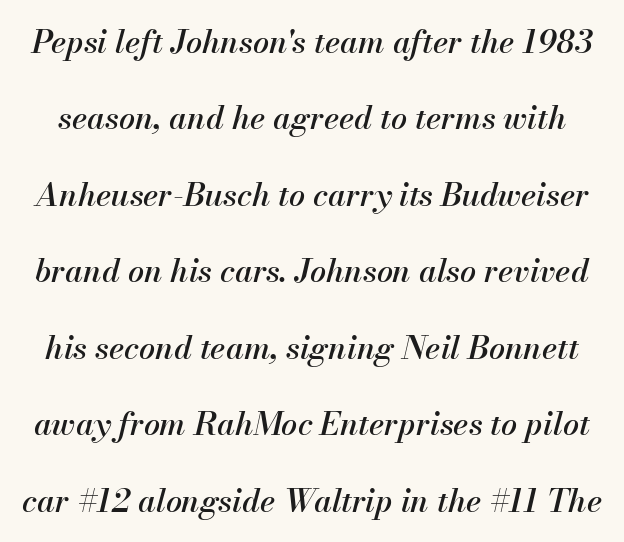
The image shows 32 px text type, italic (leaning right); set loose line spacing (2.39x), normal letter spacing, not underlined; medium stroke contrast and a small x-height.
